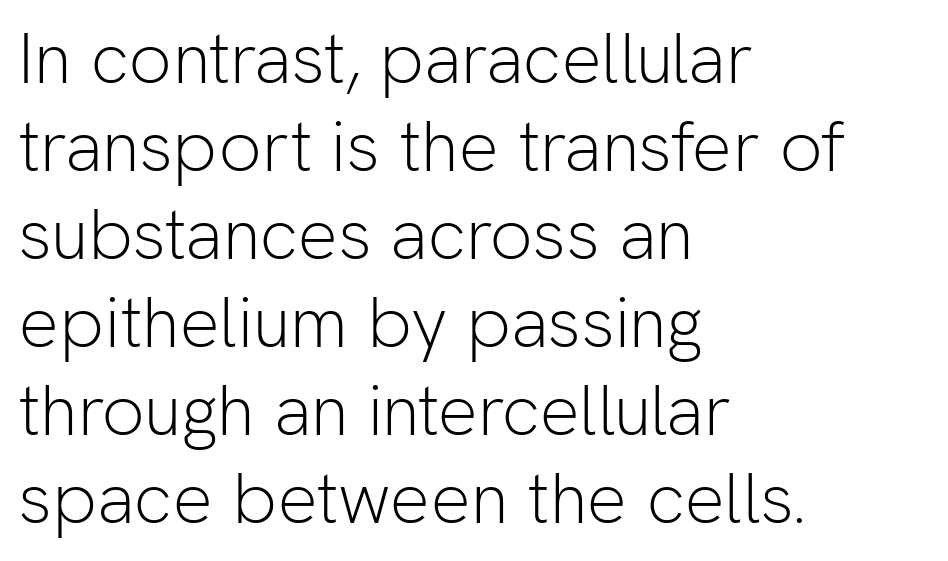
Is this a fixed-width face? No — the glyphs have proportional, varying widths. The typesetting does not lean heavy: it is not bold. Where is the straight margin? On the left. The rendering shows plain stroke endings on the letterforms — a sans-serif design. Spacing between characters is what you'd get straight out of the box. The font's upright variant was chosen for this text.
